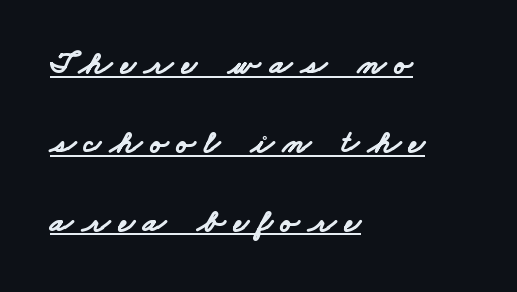
{"serif": "no", "bold": "yes", "weight": "bold", "width": "wide", "stroke_contrast": "low", "x_height": "small", "monospaced": "no", "underline": "yes", "align": "left", "line_spacing": "loose", "line_spacing_ratio": 2.39, "letter_spacing": "wide", "letter_spacing_em": 0.27, "glyph_px": 33}
